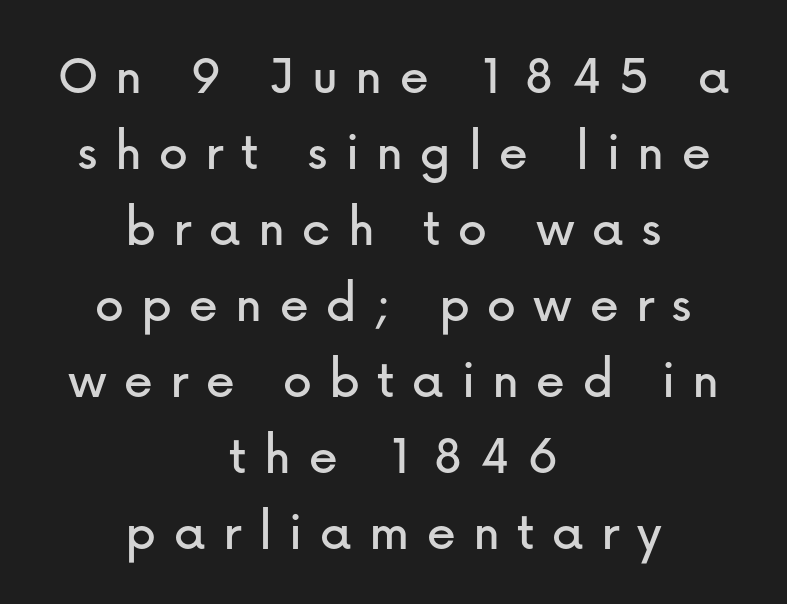
Q: Is the text italic (slanted)? A: No, it is upright.
Q: Is the typeface a serif or a sans-serif typeface? A: Sans-serif.
Q: Is the text underlined? A: No.
Q: How is the paragraph aligned? A: Centered.
Q: Is the spacing between letters normal or unusually wide? A: Unusually wide.
Q: Is the spacing between lines tight, normal or loose? A: Normal.
Q: Width (condensed, normal, or wide)? A: Normal.
Q: Stroke contrast? A: Low.
Q: x-height? A: Medium.
Q: Monospaced? A: No.
